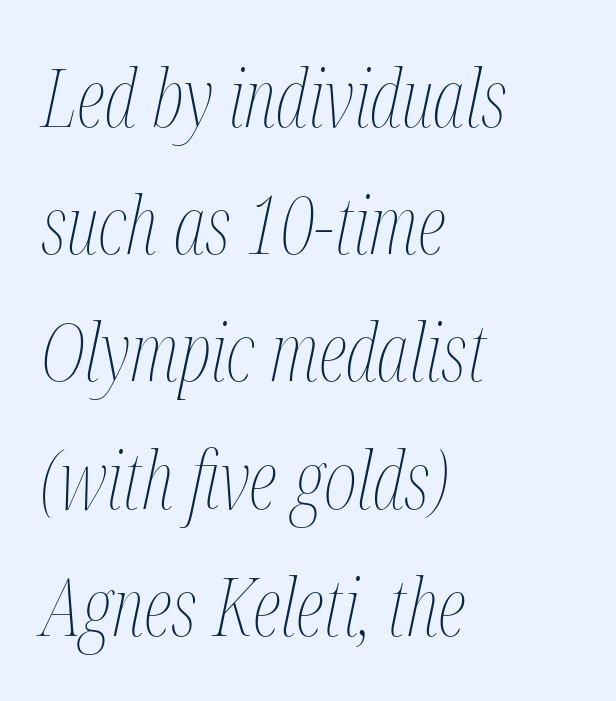
{"italic": "yes", "lean": "right", "slant_degrees": 12, "bold": "no", "weight": "thin", "width": "condensed", "stroke_contrast": "medium", "x_height": "medium", "monospaced": "no", "underline": "no", "align": "left", "line_spacing": "normal", "line_spacing_ratio": 1.59, "letter_spacing": "normal", "letter_spacing_em": 0.0, "glyph_px": 80}
